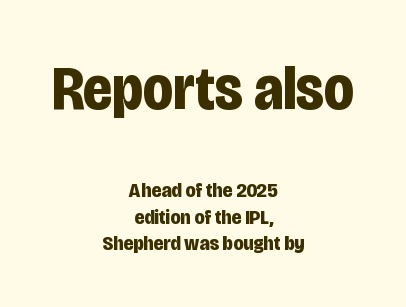
Q: Is the text bold? A: Yes.
Q: Is the text italic (slanted)? A: No, it is upright.
Q: Is the typeface a serif or a sans-serif typeface? A: Sans-serif.
Q: Is the text underlined? A: No.
Q: How is the paragraph aligned? A: Centered.
Q: Is the spacing between letters normal or unusually wide? A: Normal.
Q: Which block of text is set in a larger size, the first (top) or the second (bottom)? A: The first (top) one.
Q: Width (condensed, normal, or wide)? A: Condensed.
Q: Stroke contrast? A: Low.
Q: x-height? A: Large.
Q: Monospaced? A: No.
